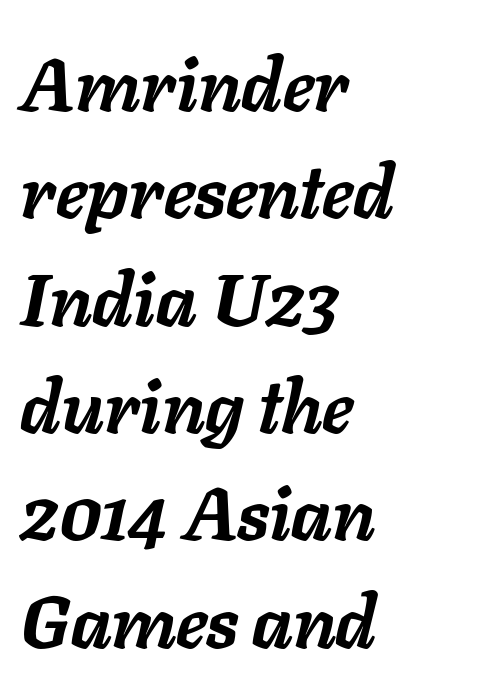
{"italic": "yes", "lean": "right", "slant_degrees": 11, "bold": "yes", "weight": "semibold", "width": "normal", "stroke_contrast": "low", "x_height": "medium", "monospaced": "no", "underline": "no", "align": "left", "line_spacing": "normal", "line_spacing_ratio": 1.47, "letter_spacing": "normal", "letter_spacing_em": 0.0, "glyph_px": 73}
